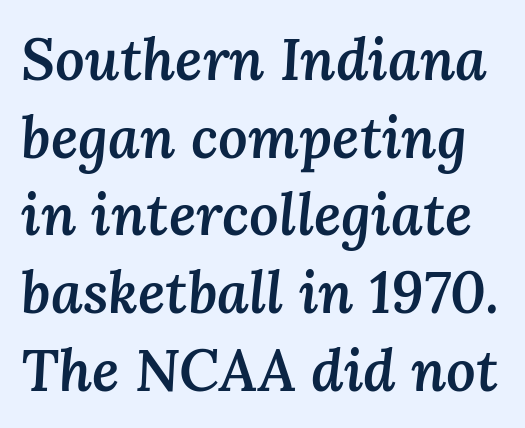
Q: Is the text bold? A: Semi-bold.
Q: Is the text italic (slanted)? A: Yes, it leans right by about 3 degrees.
Q: Is the text underlined? A: No.
Q: Is the spacing between letters normal or unusually wide? A: Normal.
Q: Is the spacing between lines tight, normal or loose? A: Normal.
Q: Width (condensed, normal, or wide)? A: Normal.
Q: Stroke contrast? A: Medium.
Q: x-height? A: Medium.
Q: Monospaced? A: No.
